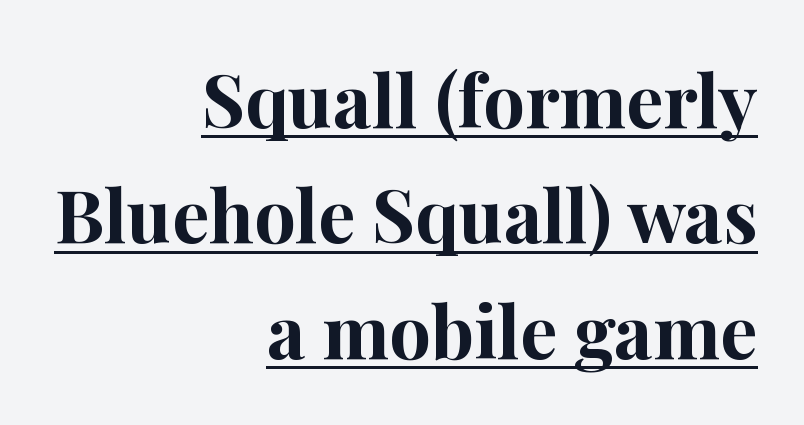
The leading is moderate, giving the passage an even texture. You can tell it's not italic because the verticals are truly vertical. Right-aligned paragraph, ragged on the left. I'd describe the lettering as bold — thick and assertive. Character widths vary here, with narrow letters taking less room than wide ones.
